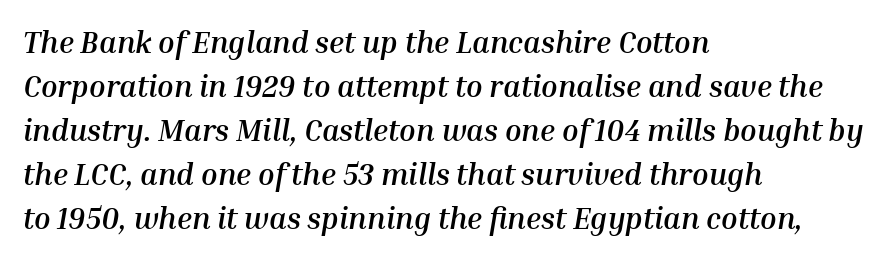
The image shows 30 px semibold type, italic (leaning right); set left-aligned, normal line spacing (1.47x), normal letter spacing, not underlined; medium stroke contrast and a medium x-height.
